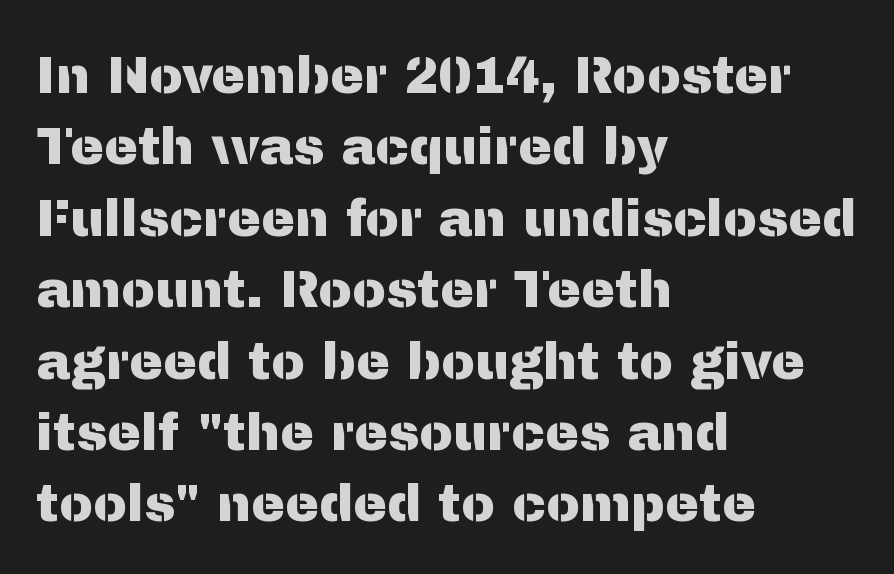
Each letter keeps its own natural width here, so spacing adapts to shape. The foot of each line stays bare and open. How would I describe the line gaps? Plain and ordinary. This rendering employs a face without finishing strokes, i.e., a sans-serif. Casual observation: everything's shoved over to the left.
